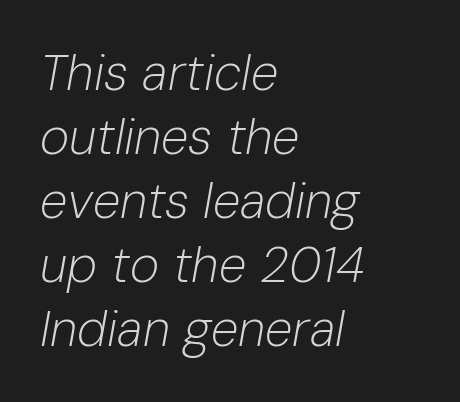
{"italic": "yes", "lean": "right", "slant_degrees": 10, "bold": "no", "weight": "light", "width": "normal", "stroke_contrast": "low", "x_height": "medium", "monospaced": "no", "underline": "no", "align": "left", "line_spacing": "normal", "line_spacing_ratio": 1.28, "letter_spacing": "normal", "letter_spacing_em": 0.0, "glyph_px": 50}
